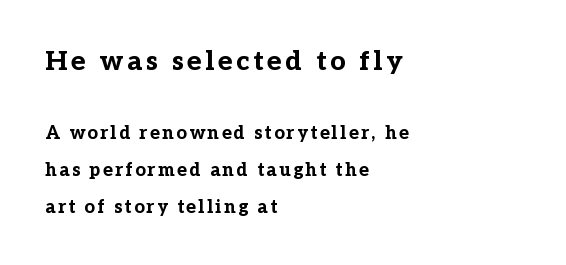
Unlike italic type, these characters show no tilt at all. Notice how the passage keeps a crisp vertical edge on the left only. Check under the words: just untouched page. One glance says open: line gaps are wider than usual. A full-strength bold gives these letters their thick strokes. Between these two stacked blocks, the higher one wins on size.
